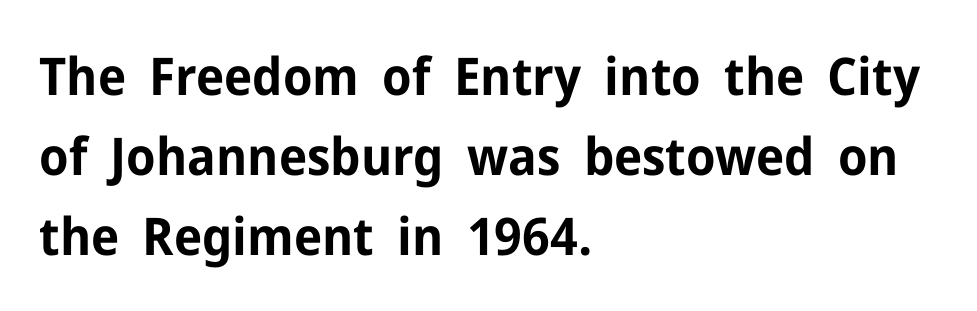
The image shows 52 px bold sans-serif type, upright; set left-aligned, normal line spacing (1.54x), normal letter spacing, not underlined; low stroke contrast and a medium x-height.
